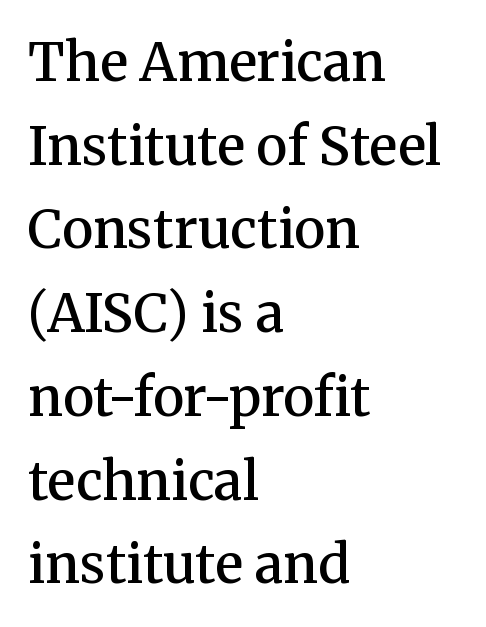
Q: Is the text bold? A: Semi-bold.
Q: Is the text italic (slanted)? A: No, it is upright.
Q: Is the typeface a serif or a sans-serif typeface? A: Serif.
Q: Is the text underlined? A: No.
Q: How is the paragraph aligned? A: Left-aligned.
Q: Is the spacing between letters normal or unusually wide? A: Normal.
Q: Is the spacing between lines tight, normal or loose? A: Normal.
Q: Width (condensed, normal, or wide)? A: Normal.
Q: Stroke contrast? A: Medium.
Q: x-height? A: Medium.
Q: Monospaced? A: No.
